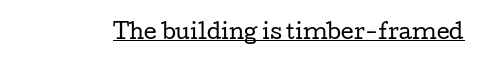
Q: Is the text bold? A: No.
Q: Is the text italic (slanted)? A: No, it is upright.
Q: Is the text underlined? A: Yes.
Q: Is the spacing between letters normal or unusually wide? A: Normal.
